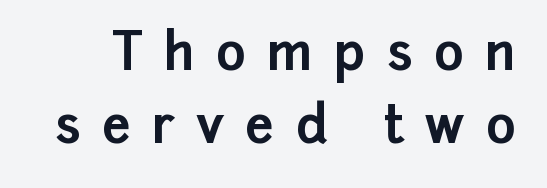
{"serif": "no", "italic": "no", "bold": "yes", "weight": "bold", "width": "normal", "stroke_contrast": "low", "x_height": "medium", "monospaced": "no", "underline": "no", "line_spacing": "normal", "line_spacing_ratio": 1.44, "letter_spacing": "wide", "letter_spacing_em": 0.41, "glyph_px": 51}
